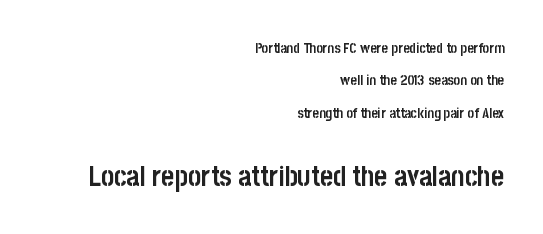
{"serif": "no", "italic": "no", "bold": "yes", "weight": "semibold", "width": "condensed", "stroke_contrast": "low", "x_height": "large", "monospaced": "no", "underline": "no", "align": "right", "line_spacing": "loose", "line_spacing_ratio": 2.32, "letter_spacing": "normal", "letter_spacing_em": 0.0, "larger_block": "second", "size_ratio": 2.0, "glyph_px": 28}
